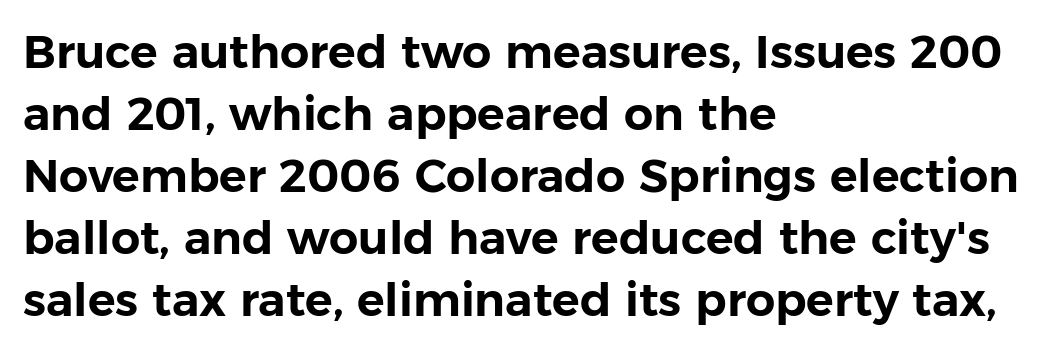
Q: Is the text italic (slanted)? A: No, it is upright.
Q: Is the typeface a serif or a sans-serif typeface? A: Sans-serif.
Q: Is the text underlined? A: No.
Q: How is the paragraph aligned? A: Left-aligned.
Q: Is the spacing between letters normal or unusually wide? A: Normal.
Q: Is the spacing between lines tight, normal or loose? A: Normal.
Q: Width (condensed, normal, or wide)? A: Normal.
Q: Stroke contrast? A: Low.
Q: x-height? A: Medium.
Q: Monospaced? A: No.
